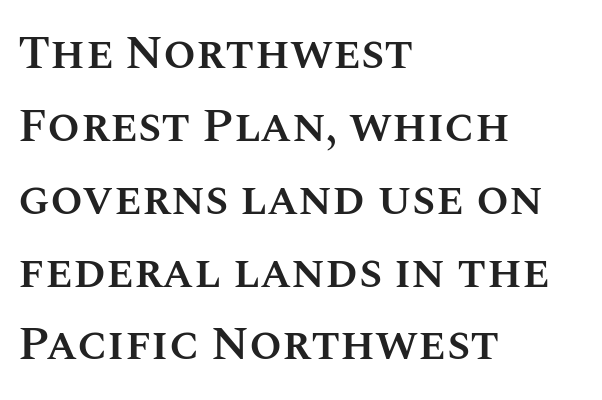
{"italic": "no", "bold": "semi", "weight": "semibold", "width": "normal", "stroke_contrast": "medium", "x_height": "large", "monospaced": "no", "underline": "no", "align": "left", "line_spacing": "normal", "line_spacing_ratio": 1.55, "letter_spacing": "normal", "letter_spacing_em": 0.0, "glyph_px": 47}
